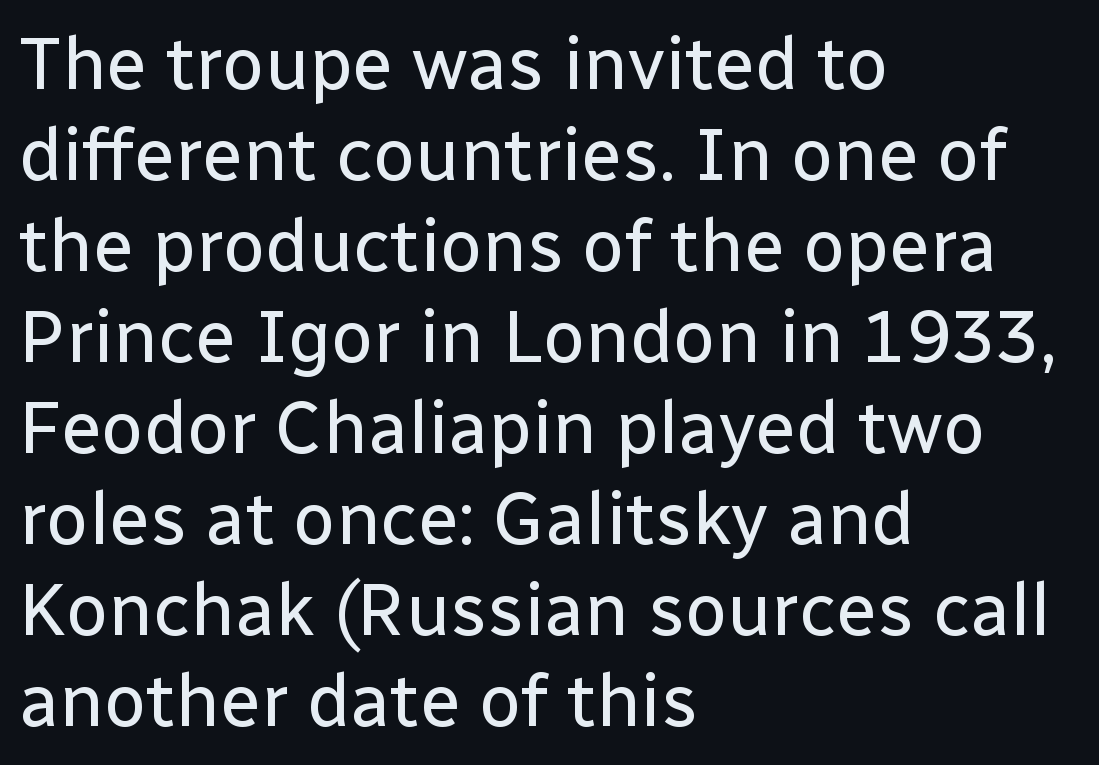
The image shows 74 px regular-weight sans-serif type, upright; set left-aligned, line spacing 1.23x, normal letter spacing, not underlined; low stroke contrast and a medium x-height.
